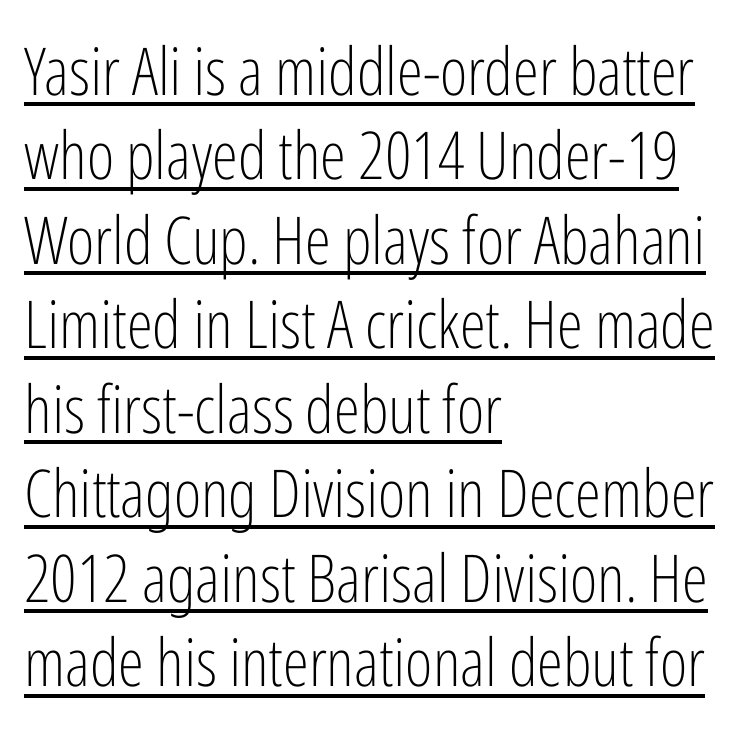
The image shows 66 px light, condensed sans-serif type, upright; set left-aligned, normal line spacing (1.28x), normal letter spacing, underlined; low stroke contrast and a medium x-height.
